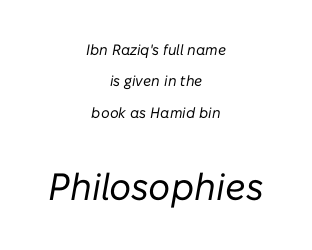
Q: Is the text bold? A: No.
Q: Is the text italic (slanted)? A: Yes, it leans right by about 10 degrees.
Q: Is the text underlined? A: No.
Q: How is the paragraph aligned? A: Centered.
Q: Is the spacing between letters normal or unusually wide? A: Normal.
Q: Is the spacing between lines tight, normal or loose? A: Loose.
Q: Which block of text is set in a larger size, the first (top) or the second (bottom)? A: The second (bottom) one.
Q: Width (condensed, normal, or wide)? A: Normal.
Q: Stroke contrast? A: Low.
Q: x-height? A: Medium.
Q: Monospaced? A: No.
